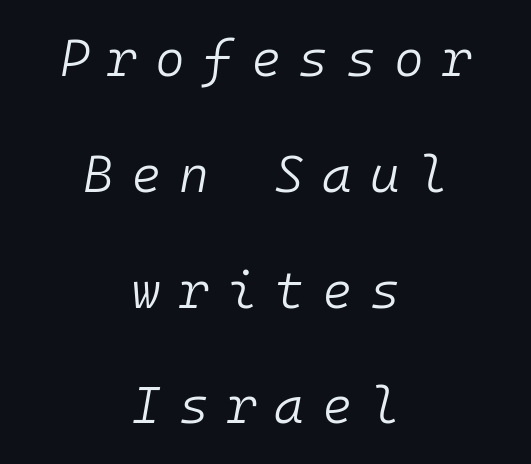
Q: Is the text bold? A: No.
Q: Is the text italic (slanted)? A: Yes, it leans right by about 10 degrees.
Q: Is the text underlined? A: No.
Q: How is the paragraph aligned? A: Centered.
Q: Is the spacing between letters normal or unusually wide? A: Unusually wide.
Q: Is the spacing between lines tight, normal or loose? A: Loose.
Q: Width (condensed, normal, or wide)? A: Normal.
Q: Stroke contrast? A: Low.
Q: x-height? A: Medium.
Q: Monospaced? A: Yes.
